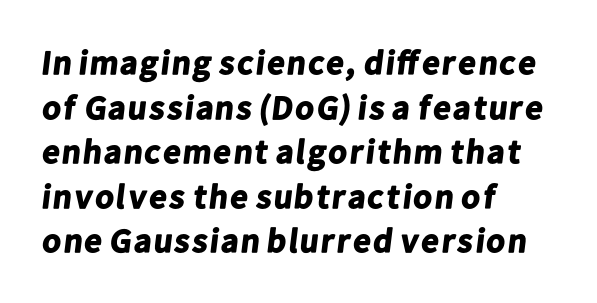
{"serif": "no", "bold": "yes", "weight": "bold", "width": "normal", "stroke_contrast": "low", "x_height": "medium", "monospaced": "no", "underline": "no", "align": "left", "line_spacing": "normal", "line_spacing_ratio": 1.31, "letter_spacing": "normal", "letter_spacing_em": 0.0, "glyph_px": 34}
